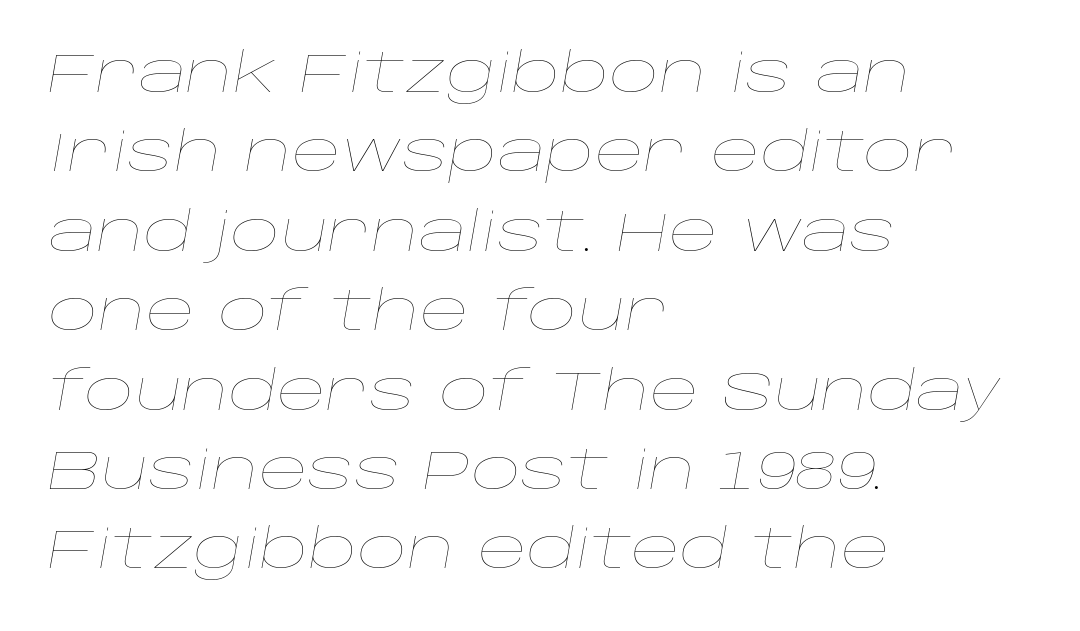
Note the varied advance widths — an 'i' is clearly narrower than an 'm'. This is not heavy type; no bold has been used. All the whitespace from short lines collects on the right. The designer left line spacing at the default. The glyphs are unaccompanied by any horizontal stroke below them.
